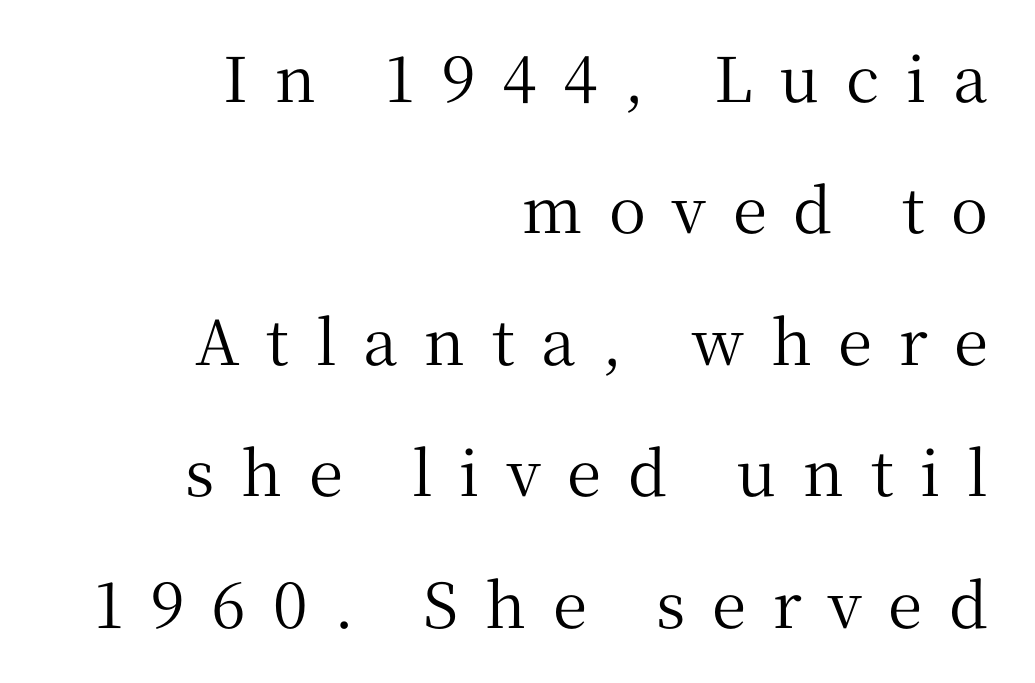
The image shows 62 px serif type, upright; set right-aligned, loose line spacing (2.12x), unusually wide letter spacing (+0.43 em), not underlined; medium stroke contrast and a medium x-height.
